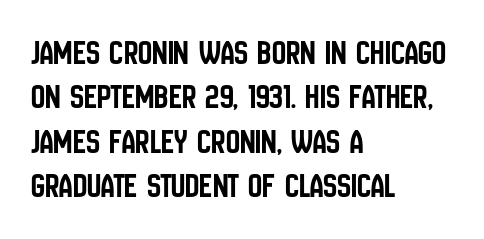
Q: Is the text italic (slanted)? A: No, it is upright.
Q: Is the typeface a serif or a sans-serif typeface? A: Sans-serif.
Q: Is the text underlined? A: No.
Q: How is the paragraph aligned? A: Left-aligned.
Q: Is the spacing between letters normal or unusually wide? A: Normal.
Q: Is the spacing between lines tight, normal or loose? A: Normal.
Q: Width (condensed, normal, or wide)? A: Condensed.
Q: Stroke contrast? A: Low.
Q: x-height? A: Large.
Q: Monospaced? A: No.
